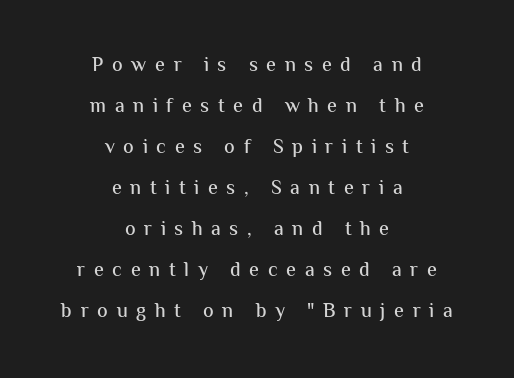
Q: Is the text italic (slanted)? A: No, it is upright.
Q: Is the text underlined? A: No.
Q: How is the paragraph aligned? A: Centered.
Q: Is the spacing between letters normal or unusually wide? A: Unusually wide.
Q: Is the spacing between lines tight, normal or loose? A: Loose.
